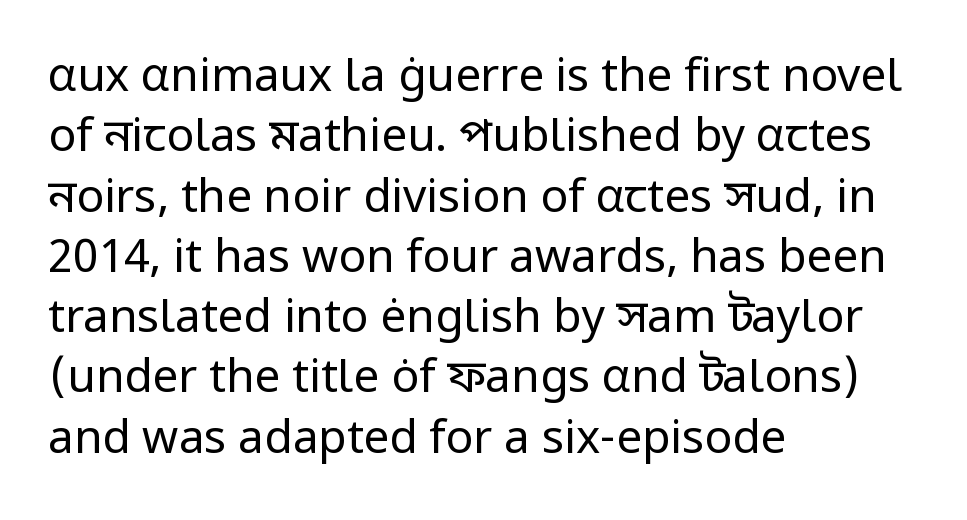
Only glyphs here, with clear space below each row. The lines in this sample share a left origin and differ only in where they stop. Designer's note — italics off, roman on. The rendering keeps characters at their native spacing. Think of a printed novel: that variable character pitch is what you see here. Notice how descenders clear the ascenders below comfortably — that's standard leading.
